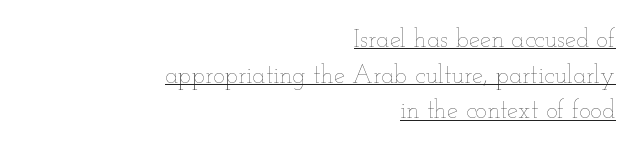
The image shows 25 px text type, upright; set right-aligned, normal line spacing (1.43x), normal letter spacing, underlined.
